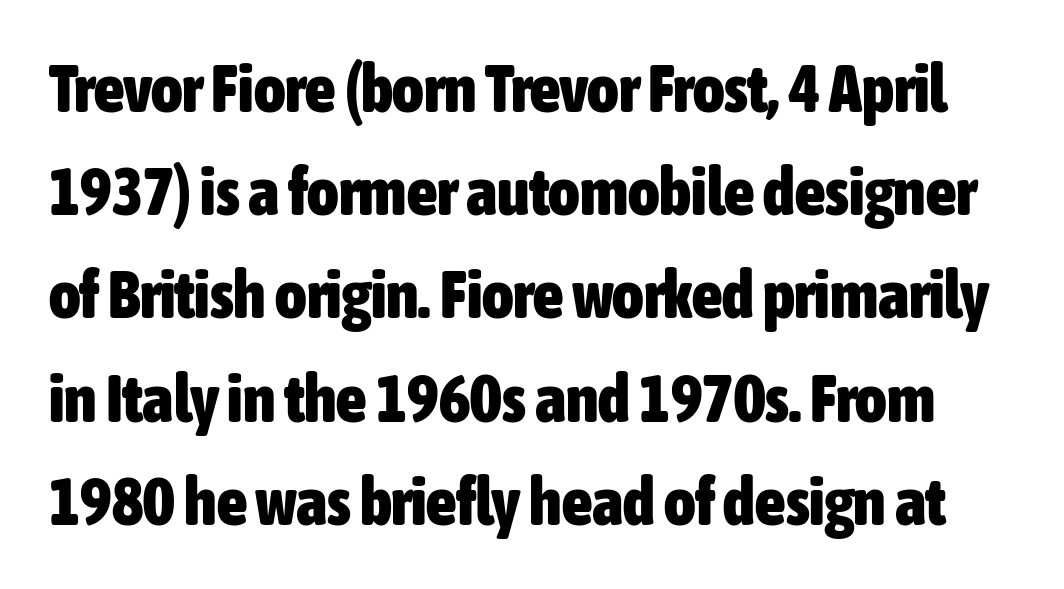
Q: Is the text bold? A: Yes.
Q: Is the text italic (slanted)? A: No, it is upright.
Q: Is the typeface a serif or a sans-serif typeface? A: Sans-serif.
Q: Is the text underlined? A: No.
Q: Is the spacing between letters normal or unusually wide? A: Normal.
Q: Is the spacing between lines tight, normal or loose? A: Normal.
Q: Width (condensed, normal, or wide)? A: Condensed.
Q: Stroke contrast? A: Low.
Q: x-height? A: Medium.
Q: Monospaced? A: No.
